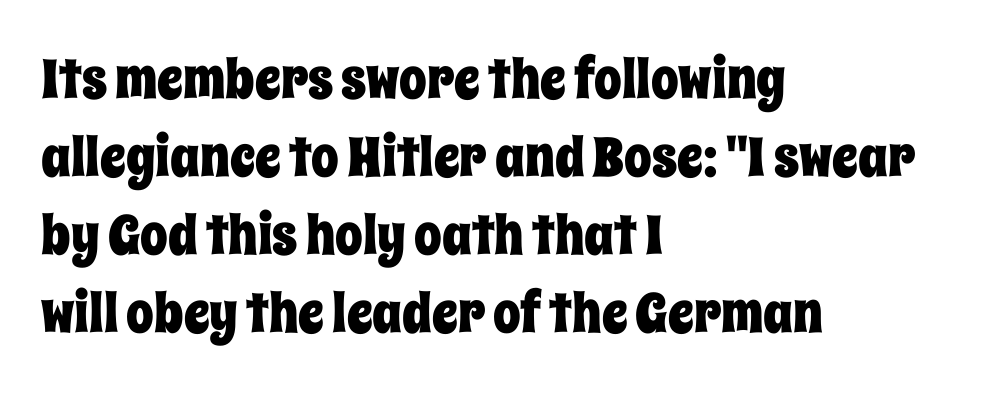
{"italic": "no", "width": "condensed", "stroke_contrast": "low", "x_height": "large", "monospaced": "no", "underline": "no", "align": "left", "line_spacing": "normal", "line_spacing_ratio": 1.42, "letter_spacing": "normal", "letter_spacing_em": 0.0, "glyph_px": 55}
